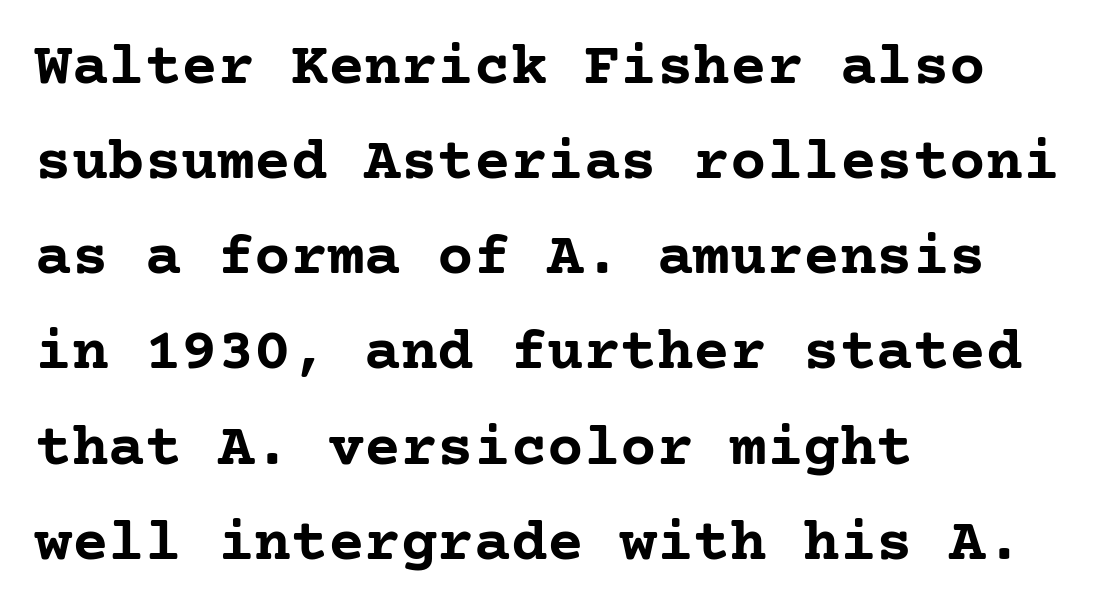
The designer went with a serif here, giving each stem small feet. Its strokes are broad and dark, the hallmark of bold type. Honestly, the letter spacing is just normal — you wouldn't notice it. The rendering anchors every line to the left-hand side. In terms of leading, this rendering sits right in the middle.
